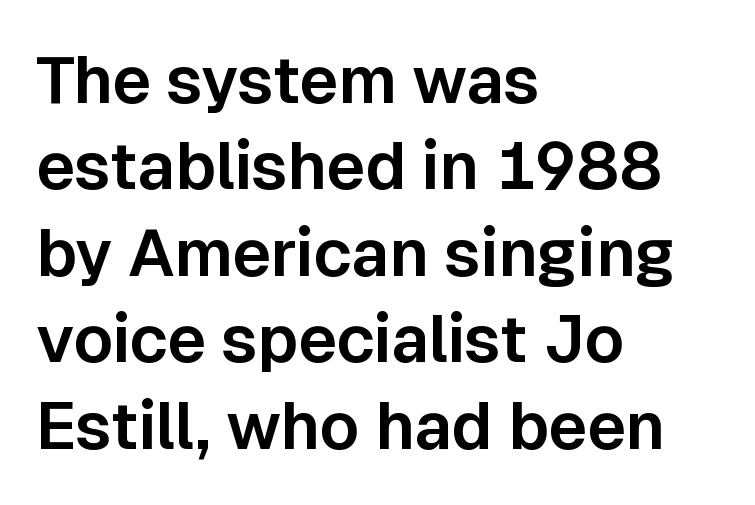
Q: Is the text italic (slanted)? A: No, it is upright.
Q: Is the typeface a serif or a sans-serif typeface? A: Sans-serif.
Q: Is the text underlined? A: No.
Q: How is the paragraph aligned? A: Left-aligned.
Q: Is the spacing between letters normal or unusually wide? A: Normal.
Q: Is the spacing between lines tight, normal or loose? A: Normal.
Q: Width (condensed, normal, or wide)? A: Normal.
Q: Stroke contrast? A: Low.
Q: x-height? A: Medium.
Q: Monospaced? A: No.
